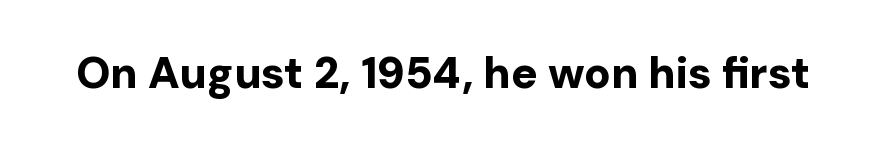
The tracking reads as untouched default to a designer's eye. Only glyphs here, with clear space below each row. The font's upright variant was chosen for this text. Compared with an ordinary text face, these strokes are far heavier — a full bold.
